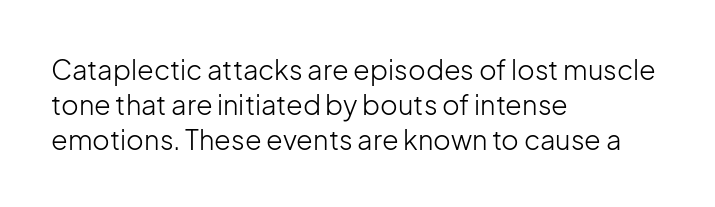
The image shows 27 px text type, upright; set left-aligned, normal line spacing (1.29x), normal letter spacing, not underlined.
